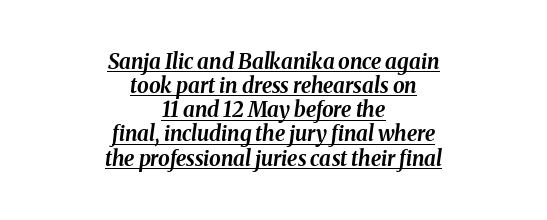
Q: Is the text bold? A: Yes.
Q: Is the text italic (slanted)? A: Yes, it leans right by about 8 degrees.
Q: Is the text underlined? A: Yes.
Q: How is the paragraph aligned? A: Centered.
Q: Is the spacing between letters normal or unusually wide? A: Normal.
Q: Is the spacing between lines tight, normal or loose? A: Tight.
